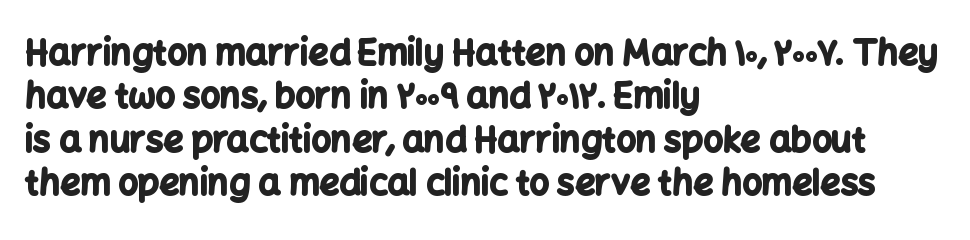
This rendering features lettering with no underline. No italicization has been applied; the sample stays upright. Default kerning and tracking; the words read as compact shapes. The characters display no serif detailing; their extremities are plain. Spacing verdict: proportional, widths tailored to each character. Heavy, bold letterforms.
